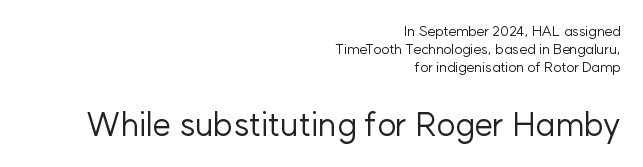
{"serif": "no", "italic": "no", "bold": "no", "weight": "regular", "width": "normal", "stroke_contrast": "low", "x_height": "medium", "monospaced": "no", "underline": "no", "align": "right", "line_spacing": "normal", "line_spacing_ratio": 1.3, "letter_spacing": "normal", "letter_spacing_em": 0.0, "larger_block": "second", "size_ratio": 2.36, "glyph_px": 33}
